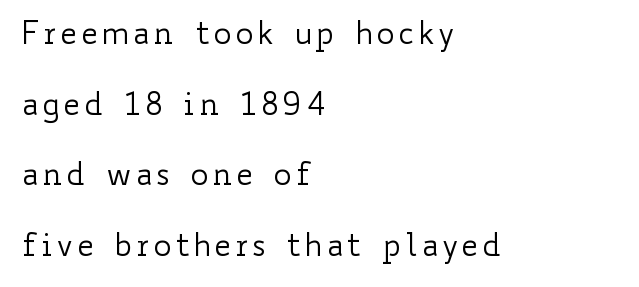
Reading down the block, your eye returns to a fixed left position each line. Tall strokes in this sample are plumb rather than angled. This reads as an unemphasized weight, regular at the heaviest. Rule under the text: the space is simply empty. Does the leading feel generous? Absolutely, it's lavish. This sample has the flowing, uneven cadence of proportional lettering.
